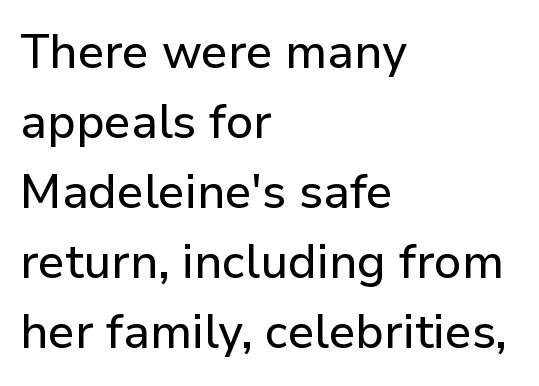
The strip under each line holds only bare page. Serif or sans? Sans — the stroke terminals are bare. In terms of leading, this rendering sits right in the middle. It's the straight-up-and-down kind of type.
